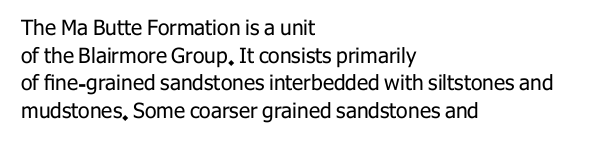
Teacher's note: observe the even left margin — that is flush-left alignment. The line texture is even and compact thanks to regular tracking. The lettering stays uniformly vertical, giving the passage a roman look. The baseline area is clear.
